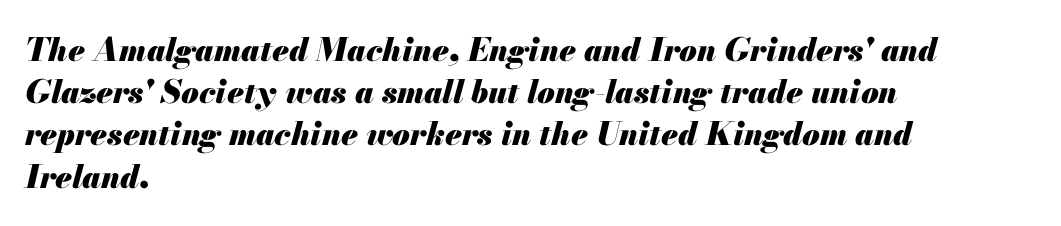
Rows of type keep a routine distance in the vertical direction. Emphasis-style slanted type is in use. Its strokes are broad and dark, the hallmark of bold type. Check under the words: just untouched page. Here the glyphs are tracked normally, forming tight word shapes.
